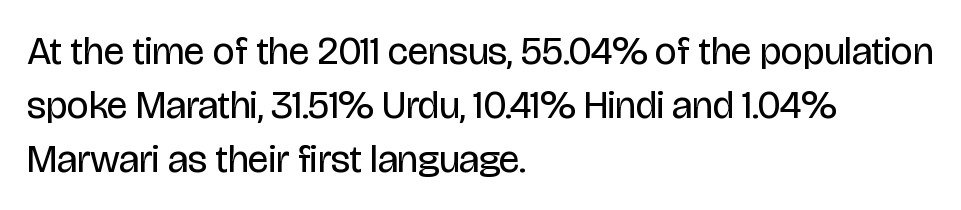
{"serif": "no", "italic": "no", "bold": "no", "weight": "regular", "width": "condensed", "stroke_contrast": "low", "x_height": "large", "monospaced": "no", "underline": "no", "align": "left", "line_spacing": "normal", "line_spacing_ratio": 1.38, "letter_spacing": "normal", "letter_spacing_em": 0.0, "glyph_px": 39}
